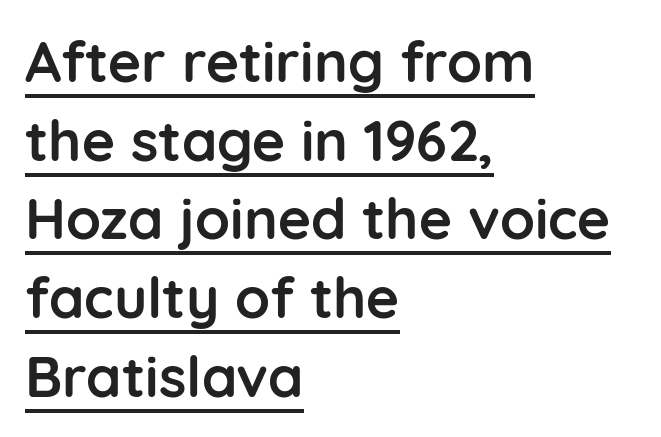
Horizontally, the lines are justified to the leading edge only. The passage shown is underscored from start to finish. Note the varied advance widths — an 'i' is clearly narrower than an 'm'. Observe the absence of serifs on each vertical stroke in this sample. Tracking value appears to be zero — textbook default spacing. Heavy-handed strokes throughout: this text is bold.
